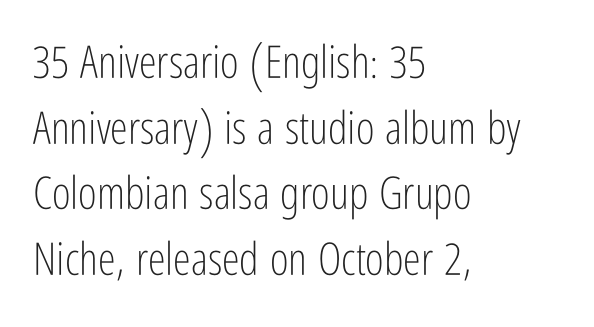
{"serif": "no", "italic": "no", "bold": "no", "weight": "light", "width": "condensed", "stroke_contrast": "low", "x_height": "medium", "monospaced": "no", "underline": "no", "align": "left", "line_spacing": "normal", "line_spacing_ratio": 1.46, "letter_spacing": "normal", "letter_spacing_em": 0.0, "glyph_px": 45}
